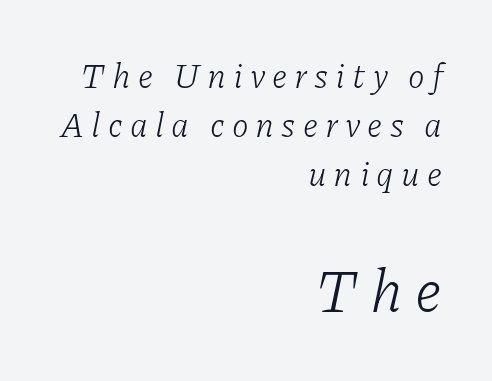
The typeface has the unassuming heft of standard copy or less. Is there much room between lines? A standard amount, neither cramped nor airy. The letters in the lower block stand taller than those in the block above. Students, note that the glyphs here are deliberately spaced far apart. Teacher's note: observe the even right margin — that is flush-right alignment.
